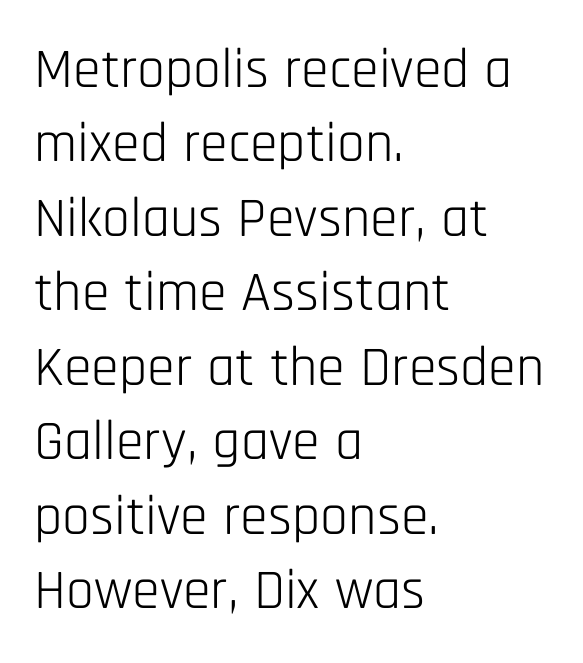
The image shows 56 px light, condensed sans-serif type, upright; set left-aligned, normal line spacing (1.33x), normal letter spacing, not underlined; low stroke contrast and a large x-height.
